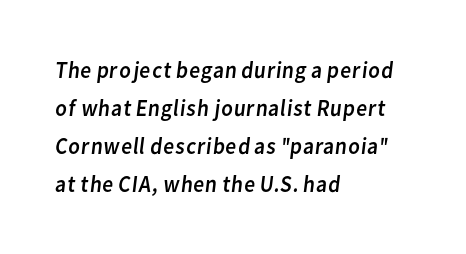
The space beneath each line is pristine and unruled. A normal amount of white space separates one row of letters from the next. Stem width sits at or under what a default text font uses. Alignment: flush left. Tracking here is standard; glyphs follow each other at the usual distance.
